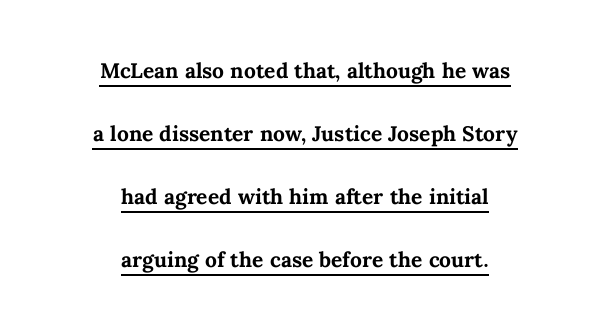
Q: Is the text bold? A: Yes.
Q: Is the text italic (slanted)? A: No, it is upright.
Q: Is the text underlined? A: Yes.
Q: How is the paragraph aligned? A: Centered.
Q: Is the spacing between letters normal or unusually wide? A: Normal.
Q: Is the spacing between lines tight, normal or loose? A: Loose.
Q: Width (condensed, normal, or wide)? A: Normal.
Q: Stroke contrast? A: Medium.
Q: x-height? A: Medium.
Q: Monospaced? A: No.
